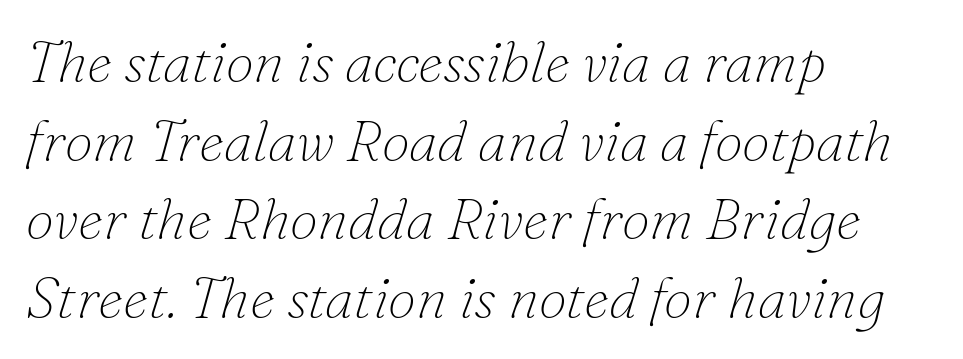
There's an unmistakable incline to the writing here. The string is rendered with underlining switched off. The compositor pushed each line to the left boundary. These lines are composed in type with serifs.
